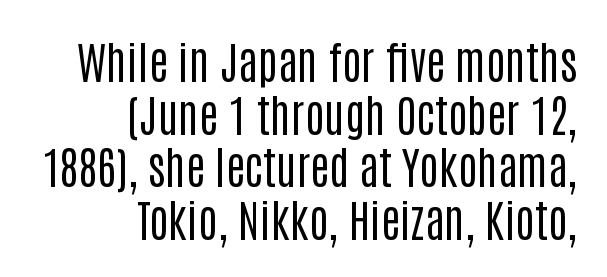
The image shows 45 px regular-weight, condensed sans-serif type, upright; set right-aligned, line spacing 1.17x, normal letter spacing, not underlined; low stroke contrast and a large x-height.
